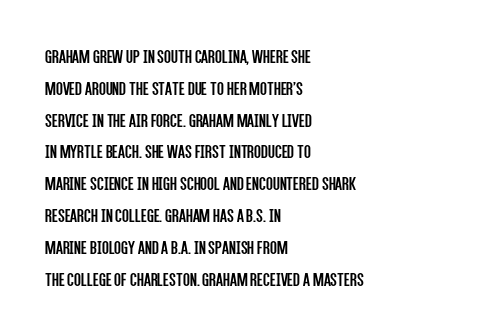
The image shows 20 px text type, upright; set left-aligned, normal line spacing (1.59x), normal letter spacing, not underlined.
